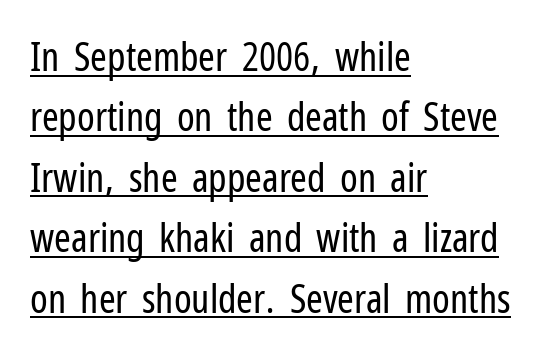
The image shows 40 px regular-weight, condensed sans-serif type, upright; set left-aligned, normal line spacing (1.51x), normal letter spacing, underlined; low stroke contrast and a medium x-height.
